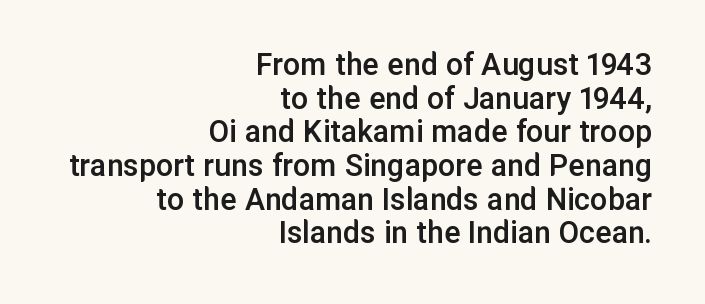
The image shows 34 px semibold sans-serif type, upright; set right-aligned, tight line spacing (0.99x), normal letter spacing, not underlined; low stroke contrast and a medium x-height.
